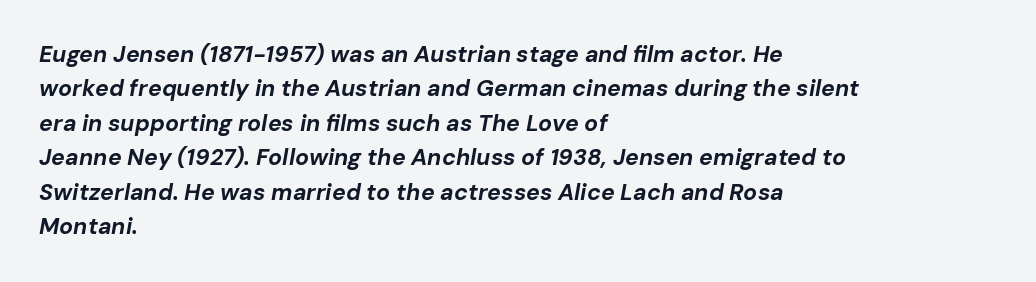
{"italic": "yes", "lean": "right", "slant_degrees": 10, "bold": "yes", "underline": "no", "align": "left", "line_spacing": "normal", "line_spacing_ratio": 1.5, "letter_spacing": "normal", "letter_spacing_em": 0.0, "glyph_px": 23}
